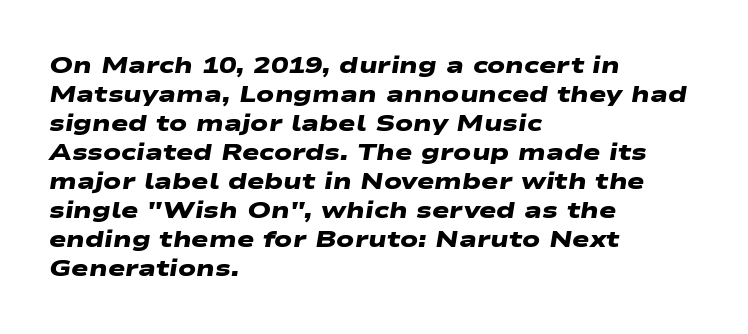
The image shows 23 px bold type; set left-aligned, normal line spacing (1.26x), normal letter spacing, not underlined.
